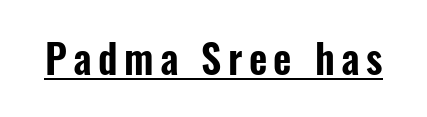
Q: Is the text italic (slanted)? A: No, it is upright.
Q: Is the typeface a serif or a sans-serif typeface? A: Sans-serif.
Q: Is the text underlined? A: Yes.
Q: Width (condensed, normal, or wide)? A: Condensed.
Q: Stroke contrast? A: Low.
Q: x-height? A: Medium.
Q: Monospaced? A: No.
